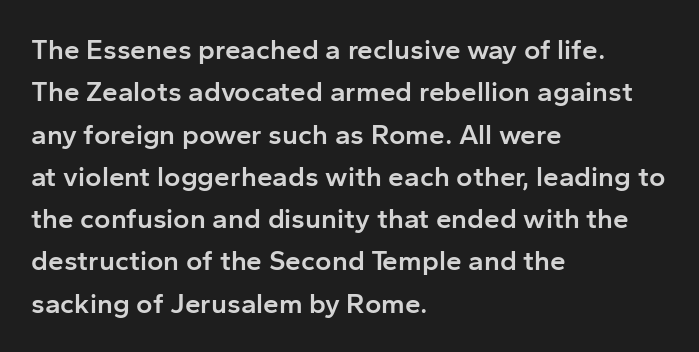
Q: Is the text bold? A: Semi-bold.
Q: Is the text italic (slanted)? A: No, it is upright.
Q: Is the typeface a serif or a sans-serif typeface? A: Sans-serif.
Q: Is the text underlined? A: No.
Q: How is the paragraph aligned? A: Left-aligned.
Q: Is the spacing between letters normal or unusually wide? A: Normal.
Q: Is the spacing between lines tight, normal or loose? A: Normal.
Q: Width (condensed, normal, or wide)? A: Normal.
Q: Stroke contrast? A: Low.
Q: x-height? A: Medium.
Q: Monospaced? A: No.
